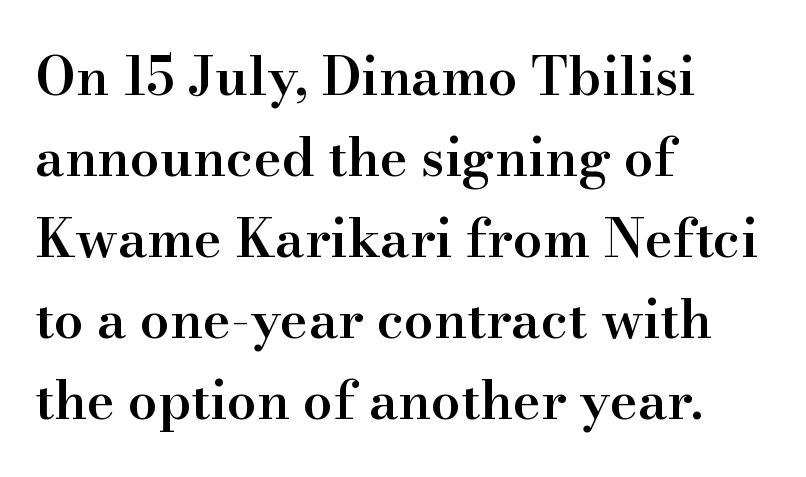
The image shows 53 px semibold serif type, upright; set left-aligned, normal line spacing (1.53x), normal letter spacing, not underlined; high stroke contrast and a small x-height.
